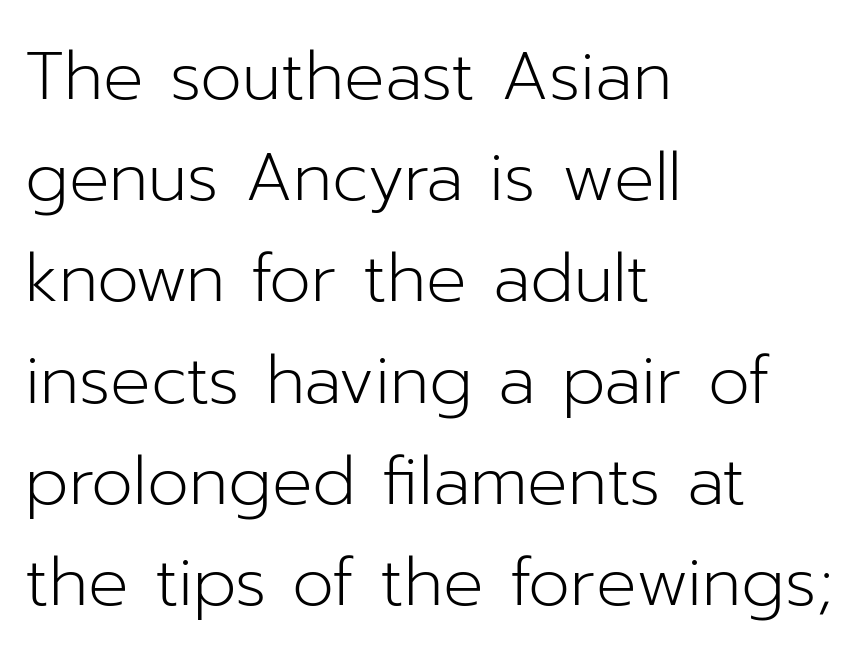
Q: Is the text bold? A: No.
Q: Is the text italic (slanted)? A: No, it is upright.
Q: Is the typeface a serif or a sans-serif typeface? A: Sans-serif.
Q: Is the text underlined? A: No.
Q: How is the paragraph aligned? A: Left-aligned.
Q: Is the spacing between letters normal or unusually wide? A: Normal.
Q: Is the spacing between lines tight, normal or loose? A: Normal.
Q: Width (condensed, normal, or wide)? A: Normal.
Q: Stroke contrast? A: Low.
Q: x-height? A: Medium.
Q: Monospaced? A: No.
